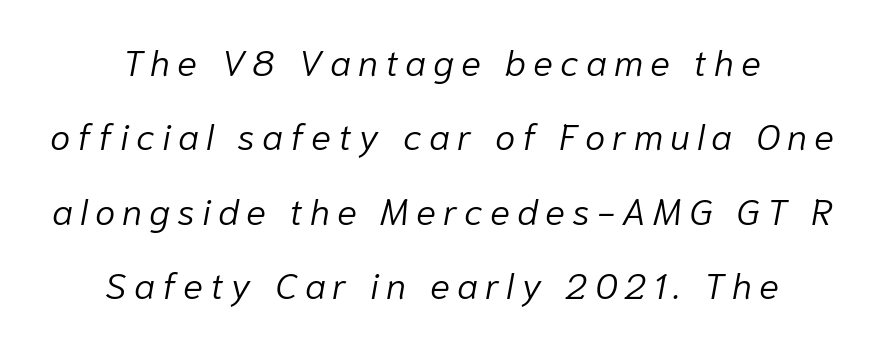
In terms of leading, this rendering errs on the spacious side. Does the copy run flush right? No — it is centered line by line. Ink coverage per letter is moderate at most. Is this a fixed-width face? No — the glyphs have proportional, varying widths. The zone under the glyphs is completely vacant. Observe the lean: these are italic letterforms.
